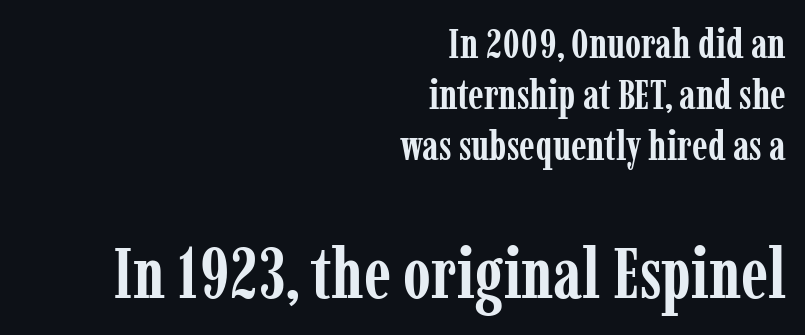
This sample keeps an unexceptional amount of space between lines. Letter spacing: default. Quick note: underline off. The face used here is proportionally spaced, like ordinary book or web type. Look at the stroke-to-counter ratio: heavy, a bold. The type family on display is of the serif kind.
